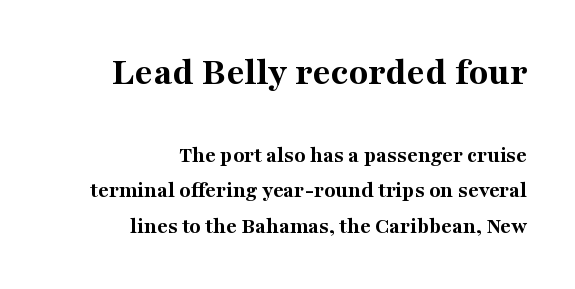
{"serif": "yes", "italic": "no", "bold": "yes", "weight": "bold", "width": "normal", "stroke_contrast": "medium", "x_height": "medium", "monospaced": "no", "underline": "no", "align": "right", "line_spacing": "normal", "line_spacing_ratio": 1.53, "letter_spacing": "normal", "letter_spacing_em": 0.0, "larger_block": "first", "size_ratio": 1.74, "glyph_px": 40}
